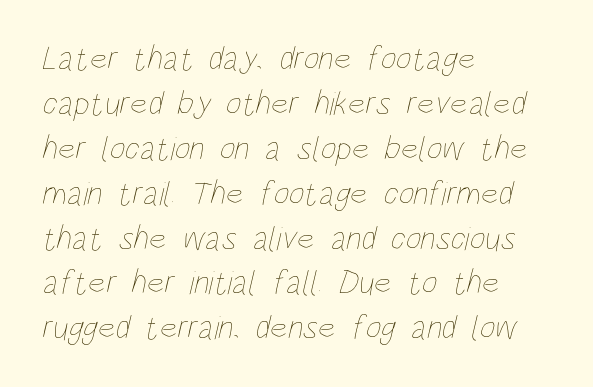
The image shows 34 px thin, condensed type; set left-aligned, normal line spacing (1.32x), normal letter spacing, not underlined; low stroke contrast and a large x-height.
